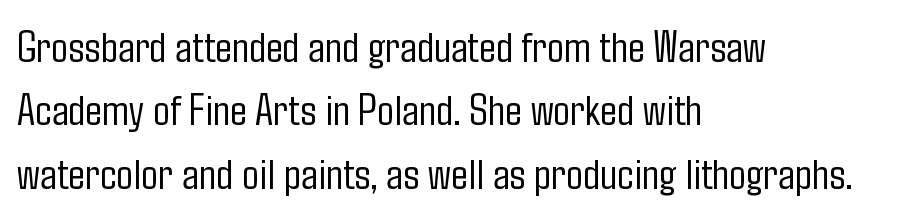
{"serif": "no", "italic": "no", "bold": "no", "weight": "light", "width": "condensed", "stroke_contrast": "low", "x_height": "medium", "monospaced": "no", "underline": "no", "align": "left", "line_spacing": "normal", "line_spacing_ratio": 1.41, "letter_spacing": "normal", "letter_spacing_em": 0.0, "glyph_px": 45}
